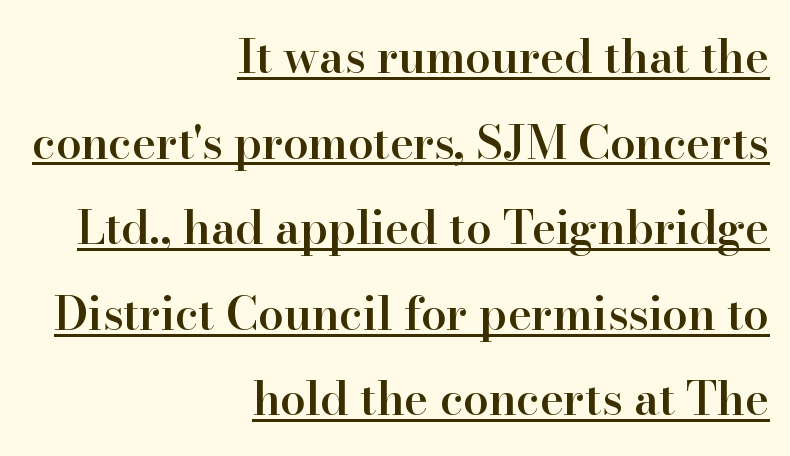
The image shows 46 px semibold serif type, upright; set right-aligned, line spacing 1.86x, normal letter spacing, underlined; high stroke contrast and a small x-height.
